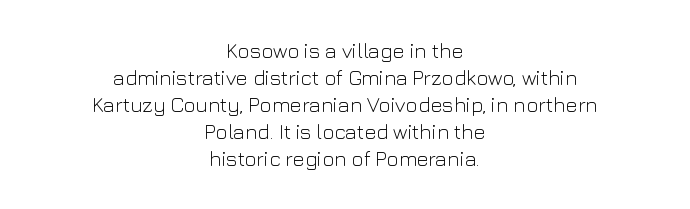
{"italic": "no", "bold": "no", "underline": "no", "align": "center", "line_spacing": "normal", "line_spacing_ratio": 1.29, "letter_spacing": "normal", "letter_spacing_em": 0.0, "glyph_px": 21}
